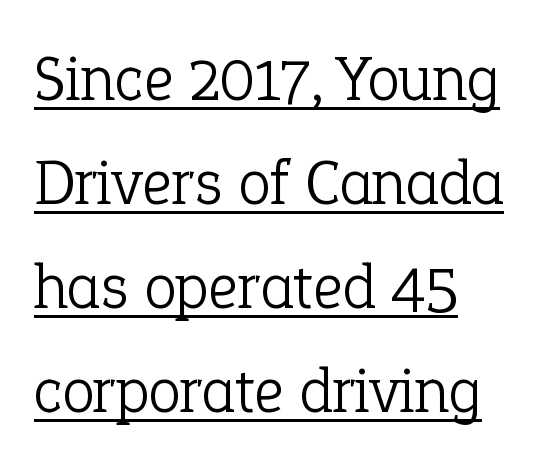
Small tapered or slab feet sit at the stroke ends, so this counts as serif. The letters advance in unequal steps, a hallmark of proportional type. Posture: upright roman. A typographer would call this underscored text.
